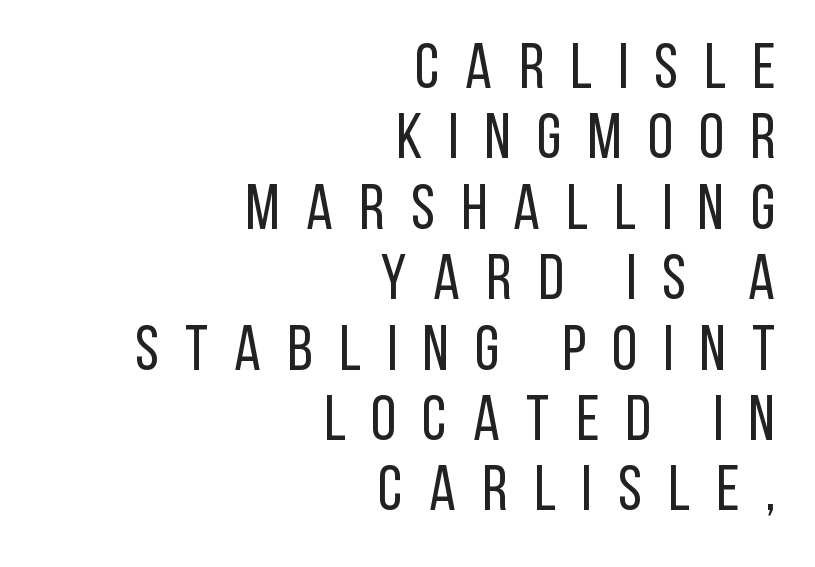
Q: Is the text bold? A: No.
Q: Is the text italic (slanted)? A: No, it is upright.
Q: Is the typeface a serif or a sans-serif typeface? A: Sans-serif.
Q: Is the text underlined? A: No.
Q: How is the paragraph aligned? A: Right-aligned.
Q: Is the spacing between letters normal or unusually wide? A: Unusually wide.
Q: Is the spacing between lines tight, normal or loose? A: Tight.
Q: Width (condensed, normal, or wide)? A: Condensed.
Q: Stroke contrast? A: Low.
Q: x-height? A: Large.
Q: Monospaced? A: No.
